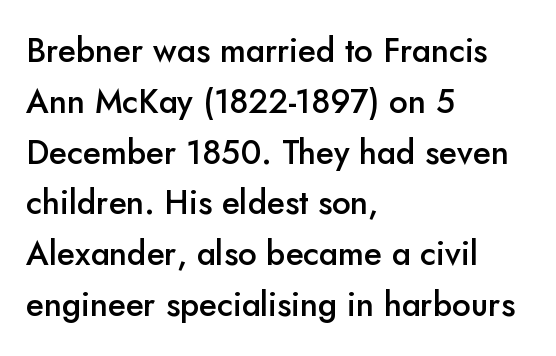
The image shows 33 px semibold sans-serif type, upright; set left-aligned, normal line spacing (1.54x), normal letter spacing, not underlined; low stroke contrast and a small x-height.
